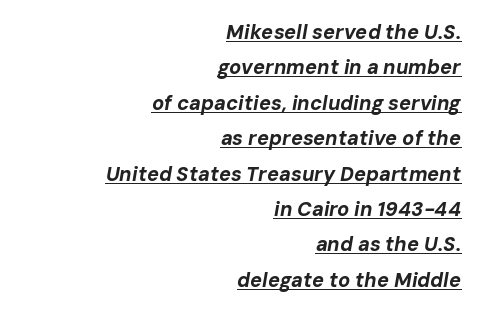
Q: Is the text bold? A: Yes.
Q: Is the text italic (slanted)? A: Yes, it leans right by about 10 degrees.
Q: Is the text underlined? A: Yes.
Q: How is the paragraph aligned? A: Right-aligned.
Q: Is the spacing between letters normal or unusually wide? A: Normal.
